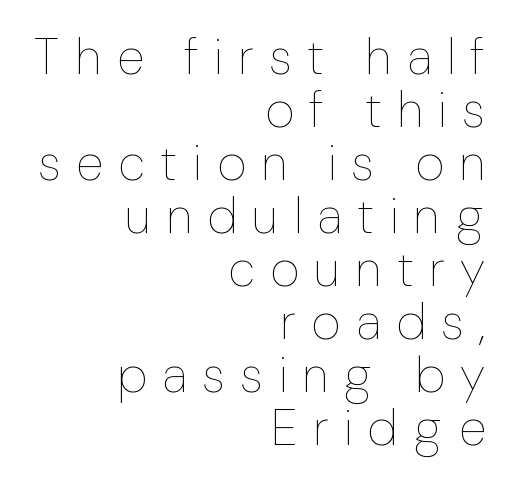
Q: Is the text bold? A: No.
Q: Is the text italic (slanted)? A: No, it is upright.
Q: Is the text underlined? A: No.
Q: How is the paragraph aligned? A: Right-aligned.
Q: Is the spacing between letters normal or unusually wide? A: Unusually wide.
Q: Is the spacing between lines tight, normal or loose? A: Tight.
Q: Width (condensed, normal, or wide)? A: Normal.
Q: Stroke contrast? A: Low.
Q: x-height? A: Medium.
Q: Monospaced? A: No.
